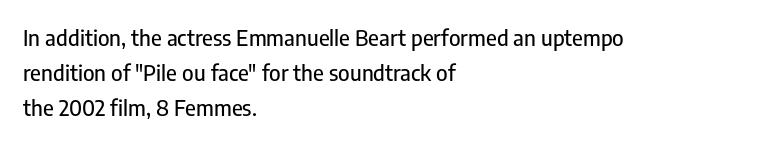
{"italic": "no", "underline": "no", "align": "left", "line_spacing": "normal", "line_spacing_ratio": 1.58, "letter_spacing": "normal", "letter_spacing_em": 0.0, "glyph_px": 22}
